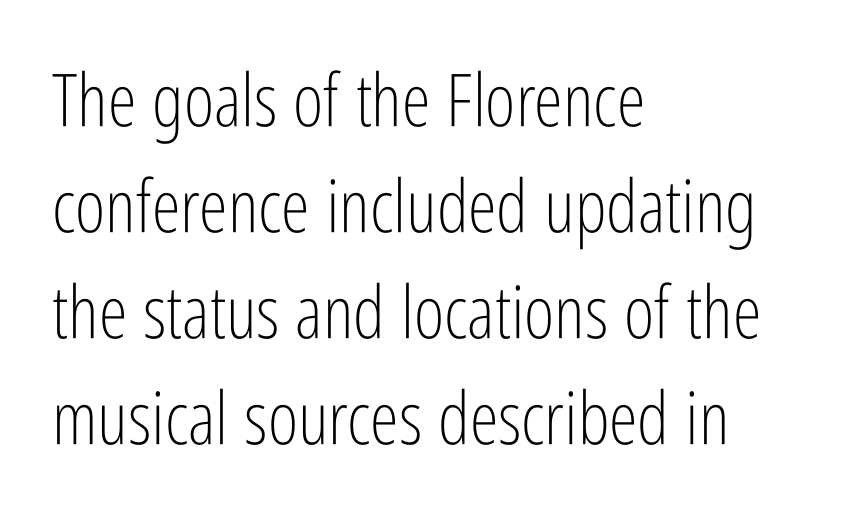
The designer left line spacing at the default. The font family rendered here belongs to the sans-serif group. Nobody touched the tracking dial on this one. Leftover space on each line is placed entirely after the last word.
